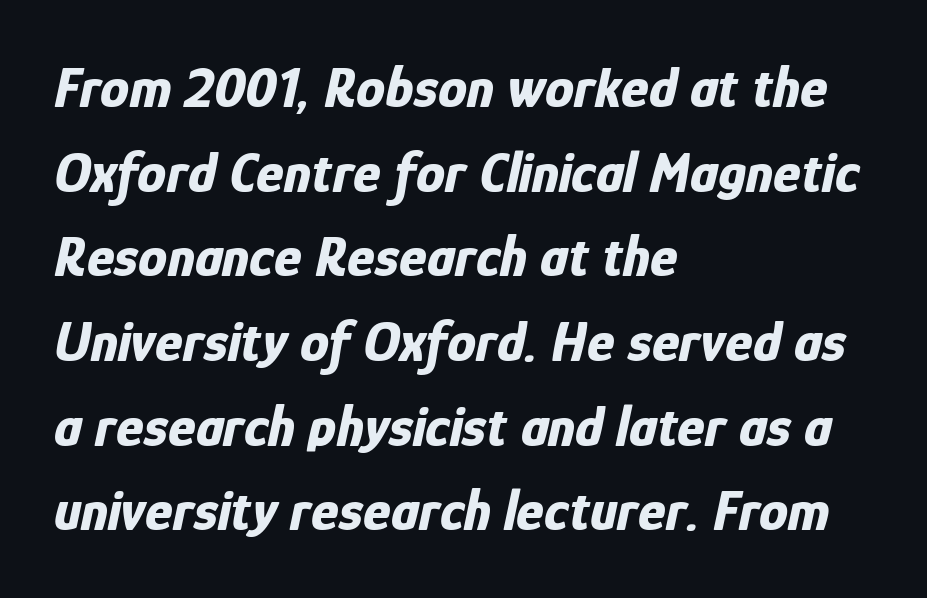
Q: Is the text bold? A: Yes.
Q: Is the text italic (slanted)? A: Yes, it leans right by about 12 degrees.
Q: Is the text underlined? A: No.
Q: How is the paragraph aligned? A: Left-aligned.
Q: Is the spacing between letters normal or unusually wide? A: Normal.
Q: Is the spacing between lines tight, normal or loose? A: Normal.
Q: Width (condensed, normal, or wide)? A: Condensed.
Q: Stroke contrast? A: Low.
Q: x-height? A: Medium.
Q: Monospaced? A: No.
